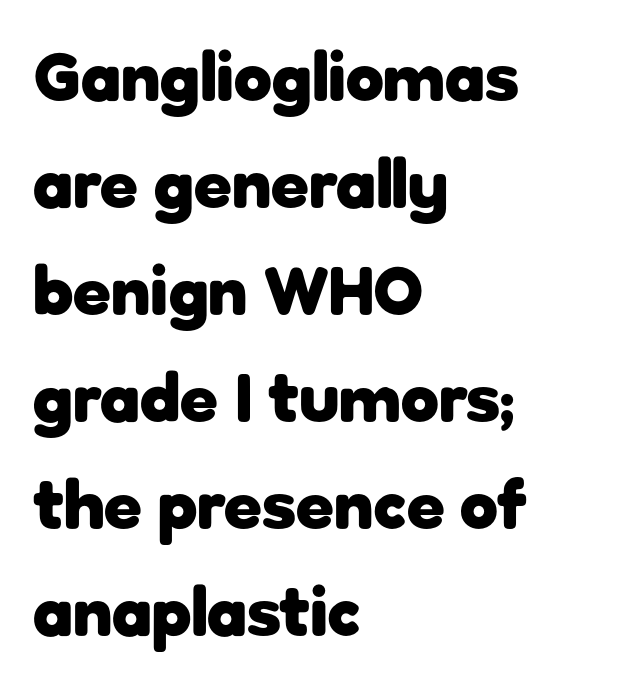
Vertically, the passage feels balanced, rows spaced as you'd expect. Just letters on the line, the space beneath them empty. Short note: letters normally spaced. These lines are rendered in a variable-pitch font. In terms of letterform style, serifs are entirely absent. Notice how the passage keeps a crisp vertical edge on the left only.
